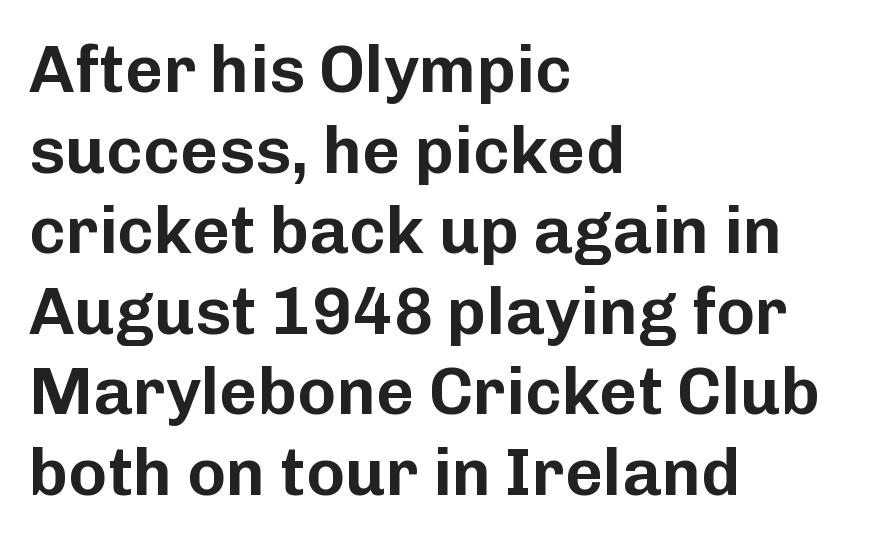
This sample uses an upright cut, with every glyph sitting square on the baseline. The face used here is proportionally spaced, like ordinary book or web type. All the whitespace from short lines collects on the right. Any mark beneath the type? The region is blank.
